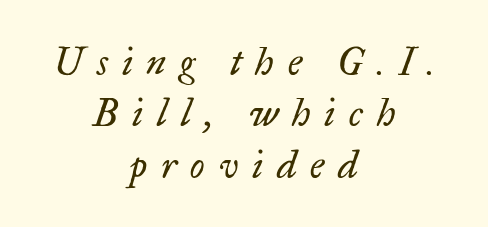
The image shows 38 px regular-weight serif type, italic (leaning right); set centered, normal line spacing (1.35x), unusually wide letter spacing (+0.36 em), not underlined; low stroke contrast and a small x-height.
